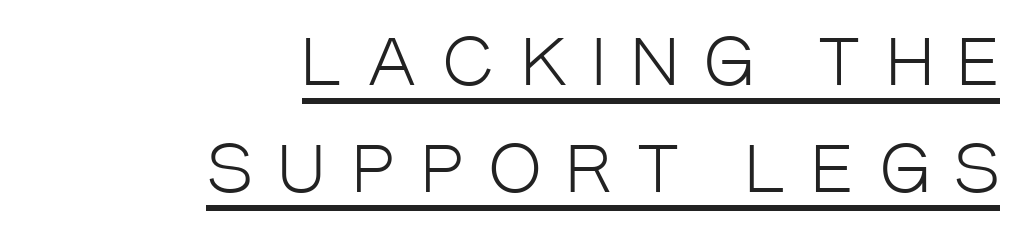
{"serif": "no", "italic": "no", "bold": "no", "weight": "light", "width": "condensed", "stroke_contrast": "low", "x_height": "large", "monospaced": "no", "underline": "yes", "align": "right", "line_spacing": "normal", "line_spacing_ratio": 1.7, "letter_spacing": "wide", "letter_spacing_em": 0.41, "glyph_px": 63}
